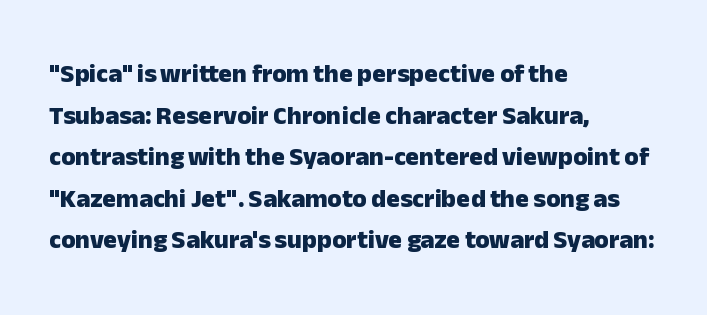
When letters stand straight like this, we call the style roman or upright. Successive baselines arrive at the customary interval. This rendering uses left alignment, leaving the right contour irregular. Notice how thick the strokes are: this is what a full bold looks like.
